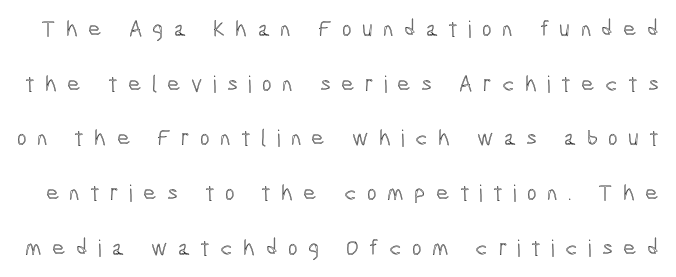
Q: Is the text italic (slanted)? A: No, it is upright.
Q: Is the text underlined? A: No.
Q: Is the spacing between letters normal or unusually wide? A: Unusually wide.
Q: Is the spacing between lines tight, normal or loose? A: Loose.
